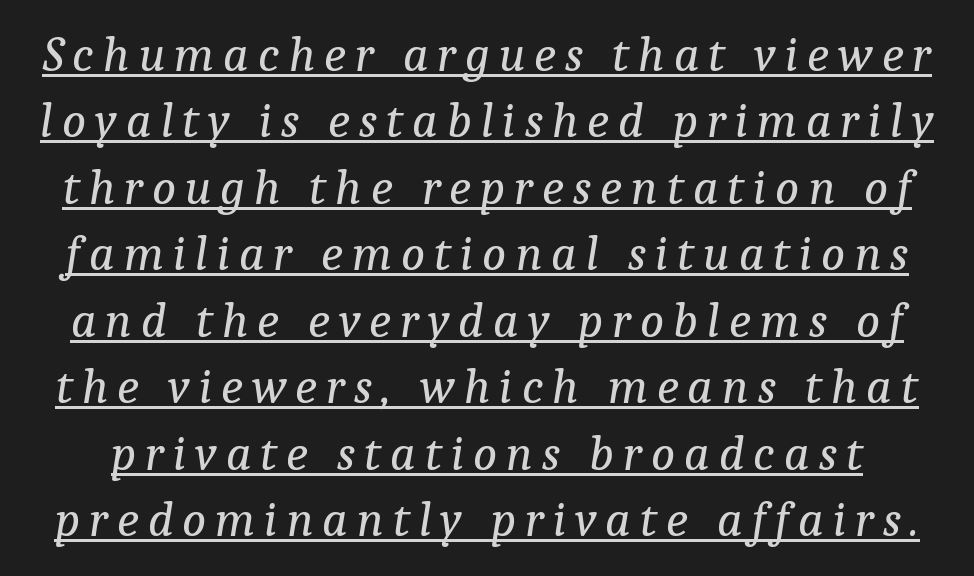
Q: Is the text bold? A: No.
Q: Is the text italic (slanted)? A: Yes, it leans right by about 9 degrees.
Q: Is the typeface a serif or a sans-serif typeface? A: Serif.
Q: Is the text underlined? A: Yes.
Q: Is the spacing between lines tight, normal or loose? A: Normal.
Q: Width (condensed, normal, or wide)? A: Normal.
Q: Stroke contrast? A: Low.
Q: x-height? A: Medium.
Q: Monospaced? A: No.
